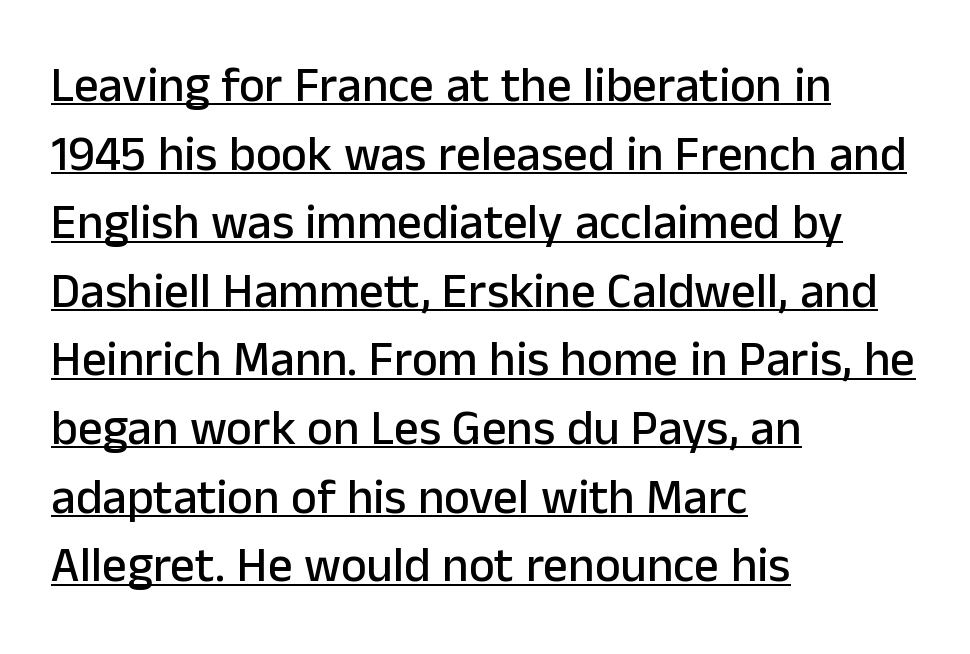
Q: Is the text italic (slanted)? A: No, it is upright.
Q: Is the typeface a serif or a sans-serif typeface? A: Sans-serif.
Q: Is the text underlined? A: Yes.
Q: How is the paragraph aligned? A: Left-aligned.
Q: Is the spacing between letters normal or unusually wide? A: Normal.
Q: Is the spacing between lines tight, normal or loose? A: Normal.
Q: Width (condensed, normal, or wide)? A: Normal.
Q: Stroke contrast? A: Low.
Q: x-height? A: Medium.
Q: Monospaced? A: No.
